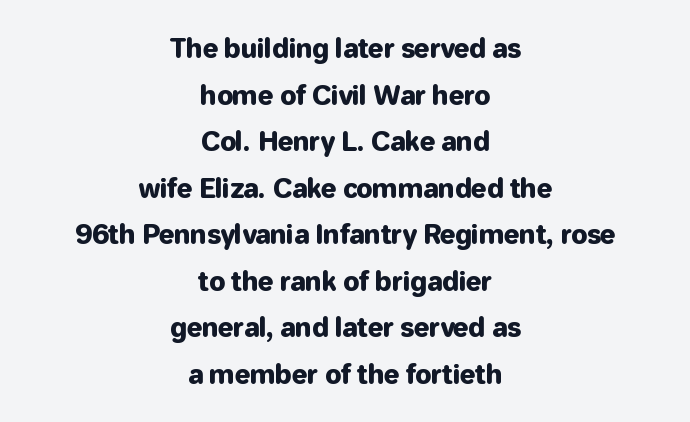
Q: Is the text italic (slanted)? A: No, it is upright.
Q: Is the text underlined? A: No.
Q: How is the paragraph aligned? A: Centered.
Q: Is the spacing between letters normal or unusually wide? A: Normal.
